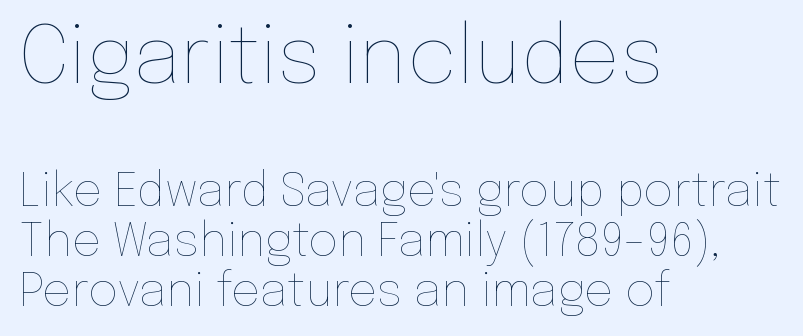
{"italic": "no", "bold": "no", "weight": "thin", "width": "normal", "stroke_contrast": "low", "x_height": "medium", "monospaced": "no", "underline": "no", "align": "left", "line_spacing": "tight", "line_spacing_ratio": 1.08, "letter_spacing": "normal", "letter_spacing_em": 0.0, "larger_block": "first", "size_ratio": 1.74, "glyph_px": 80}
